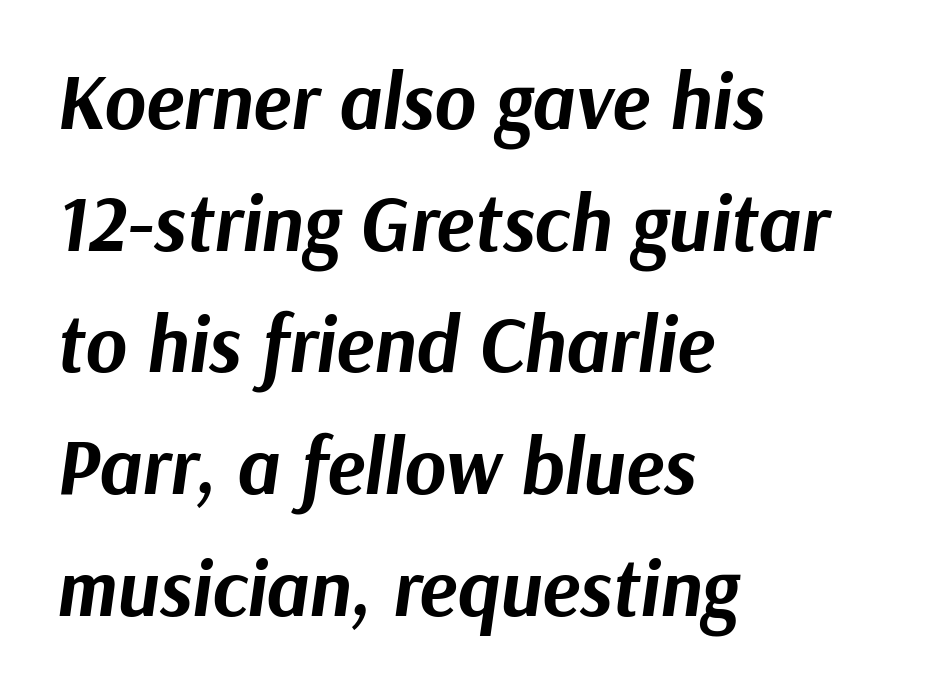
The image shows 79 px bold type, italic (leaning right); set left-aligned, normal line spacing (1.54x), normal letter spacing, not underlined; medium stroke contrast and a medium x-height.
